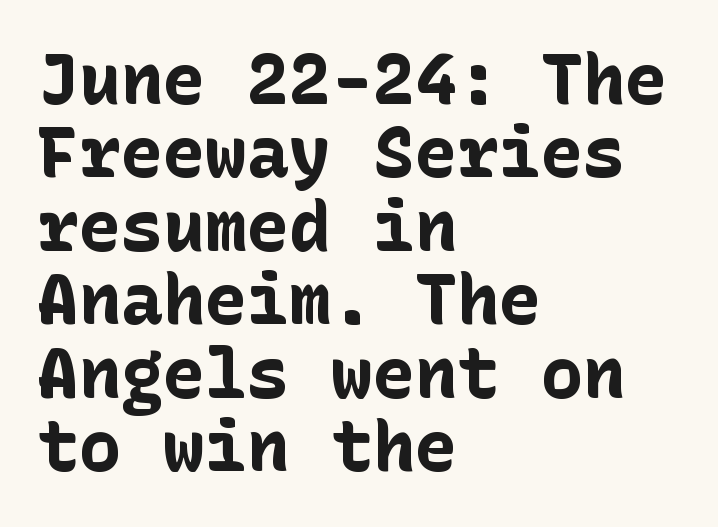
The image shows 70 px bold sans-serif type, upright; set left-aligned, tight line spacing (1.05x), normal letter spacing, not underlined; low stroke contrast and a medium x-height.
